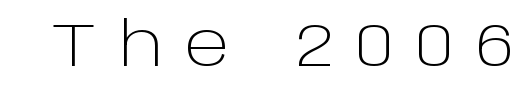
The image shows 61 px light sans-serif type, upright; set unusually wide letter spacing (+0.37 em), not underlined; low stroke contrast and a large x-height.
